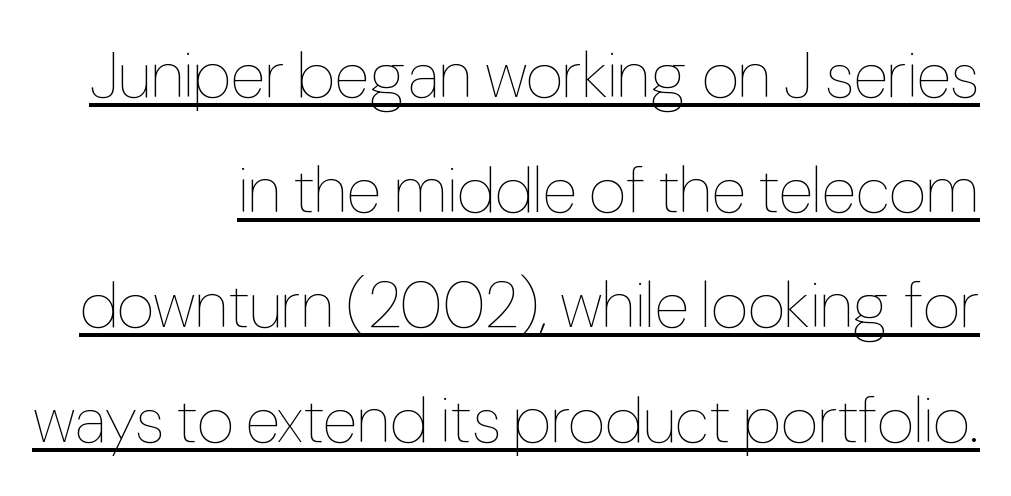
Q: Is the text bold? A: No.
Q: Is the text italic (slanted)? A: No, it is upright.
Q: Is the text underlined? A: Yes.
Q: How is the paragraph aligned? A: Right-aligned.
Q: Is the spacing between letters normal or unusually wide? A: Normal.
Q: Width (condensed, normal, or wide)? A: Condensed.
Q: Stroke contrast? A: Low.
Q: x-height? A: Medium.
Q: Monospaced? A: No.
